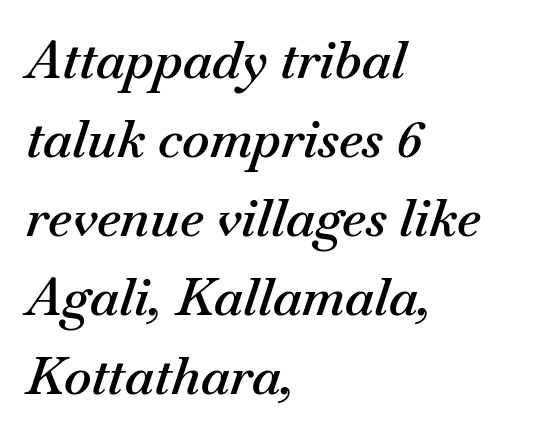
{"italic": "yes", "lean": "right", "slant_degrees": 18, "bold": "semi", "weight": "semibold", "width": "normal", "stroke_contrast": "medium", "x_height": "small", "monospaced": "no", "underline": "no", "align": "left", "line_spacing": "normal", "line_spacing_ratio": 1.52, "letter_spacing": "normal", "letter_spacing_em": 0.0, "glyph_px": 52}
